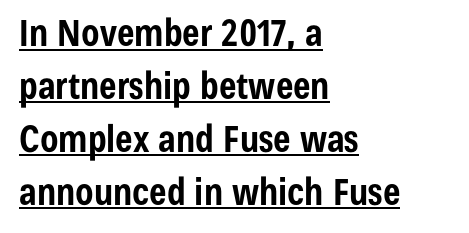
In terms of letterspacing, this is plain default setting. The passage shown is typed in a proportional face where columns would drift. Compared with a centered layout, this one pins lines to the left instead. Each new line begins a customary step beneath the previous one. The letters carry no serifs — their stems end cleanly without finishing strokes.
